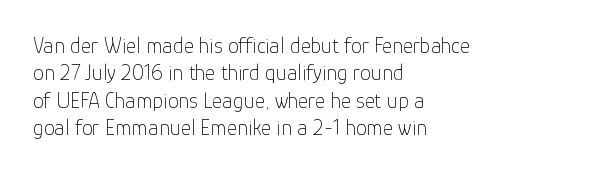
Q: Is the text bold? A: No.
Q: Is the text italic (slanted)? A: No, it is upright.
Q: Is the text underlined? A: No.
Q: How is the paragraph aligned? A: Left-aligned.
Q: Is the spacing between letters normal or unusually wide? A: Normal.
